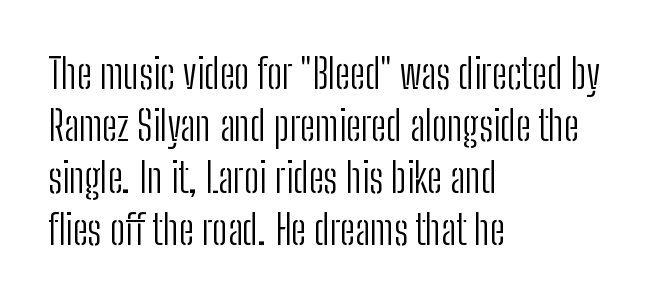
Think of a printed novel: that variable character pitch is what you see here. Normally led — the rows are evenly, conventionally spaced. Stroke terminals: plain, sans-serif. Upright lettering throughout. Letters rest on an invisible, unmarked baseline.
